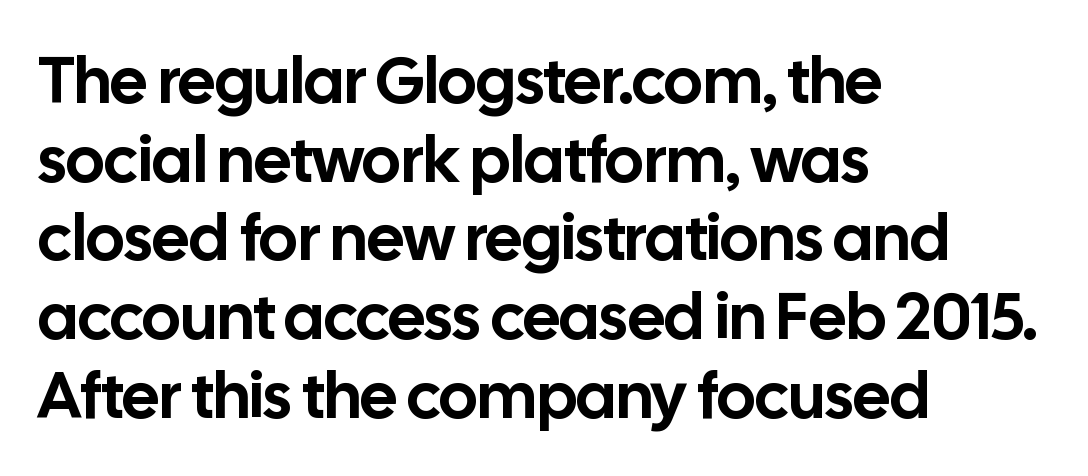
Q: Is the text italic (slanted)? A: No, it is upright.
Q: Is the typeface a serif or a sans-serif typeface? A: Sans-serif.
Q: Is the text underlined? A: No.
Q: How is the paragraph aligned? A: Left-aligned.
Q: Is the spacing between letters normal or unusually wide? A: Normal.
Q: Width (condensed, normal, or wide)? A: Normal.
Q: Stroke contrast? A: Low.
Q: x-height? A: Medium.
Q: Monospaced? A: No.
